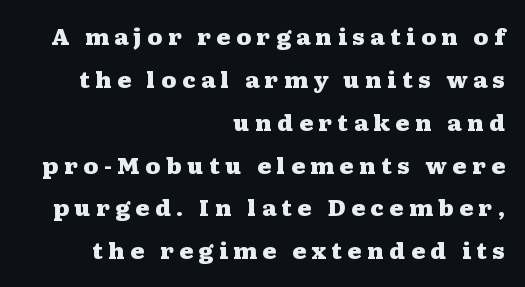
The glyphs are unaccompanied by any horizontal stroke below them. The axis of the letterforms is exactly vertical. The rendering uses a large line-height, opening up the rows. In terms of weight, the rendering is a true, heavy bold. The gaps between neighbouring characters are conspicuously large. Horizontally, the lines are justified to the trailing edge only.
